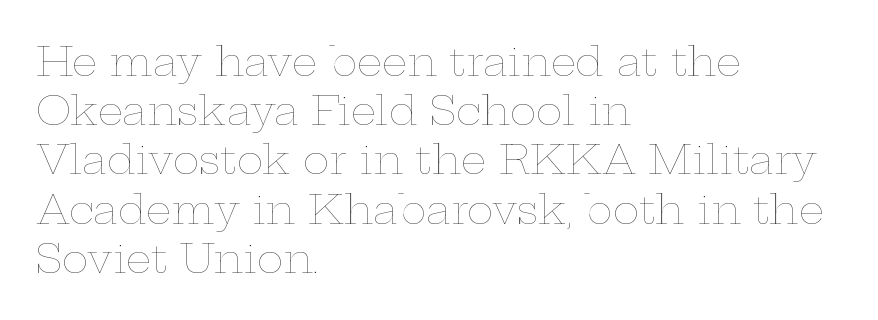
The image shows 40 px thin, wide type, upright; set left-aligned, line spacing 1.23x, normal letter spacing, not underlined; low stroke contrast and a medium x-height.
